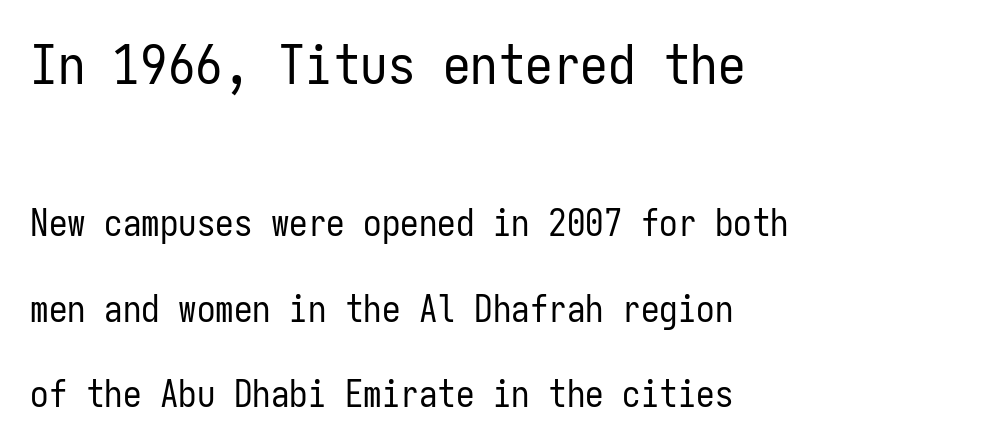
The axis of the letterforms is exactly vertical. The strokes are not fattened; the text isn't bold. The strip under each line holds only bare page. The line-height multiplier appears high, well above default.
